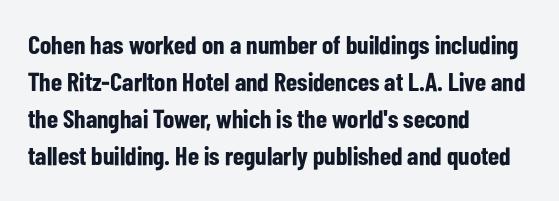
The image shows 26 px bold type, upright; set left-aligned, normal line spacing (1.42x), normal letter spacing, not underlined.
